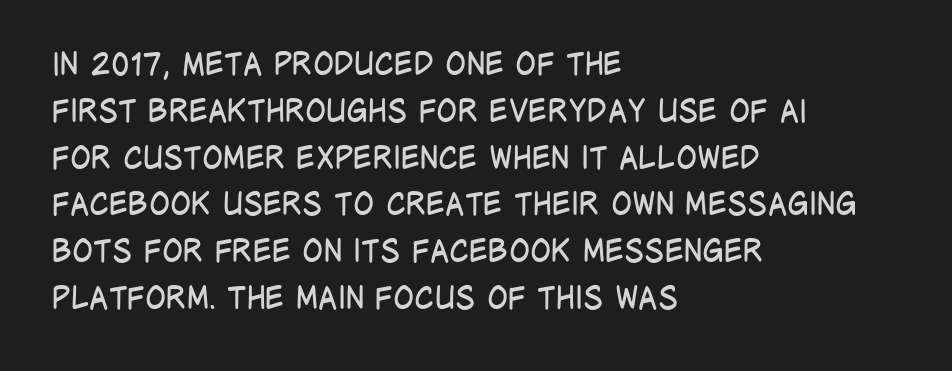
A clean baseline with only descenders dipping below it. Tracking value appears to be zero — textbook default spacing. This is roman type, the default non-slanted kind. All the whitespace from short lines collects on the right. One glance says typical: line gaps are just what's usual.
